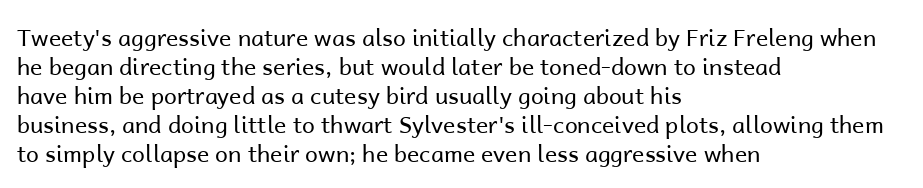
Q: Is the text bold? A: No.
Q: Is the text italic (slanted)? A: No, it is upright.
Q: Is the text underlined? A: No.
Q: How is the paragraph aligned? A: Left-aligned.
Q: Is the spacing between letters normal or unusually wide? A: Normal.
Q: Is the spacing between lines tight, normal or loose? A: Normal.
